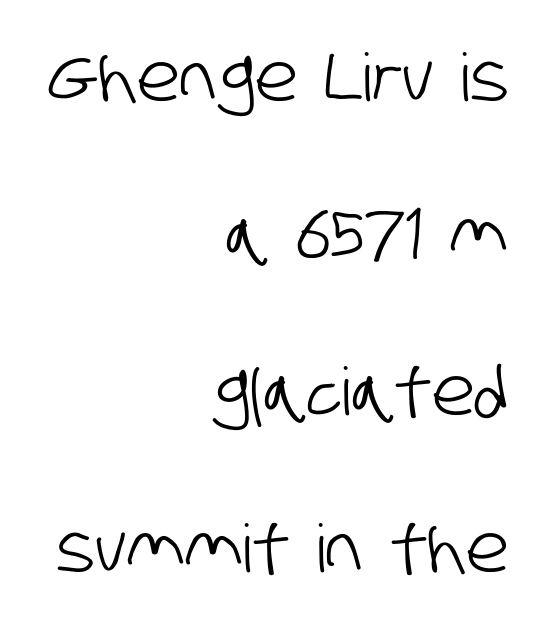
This rendering employs a face without finishing strokes, i.e., a sans-serif. There is no visible air inserted between adjacent glyphs. If you drew a ruler down the right edge, every line would touch it. Nobody drew a line under any word here.
